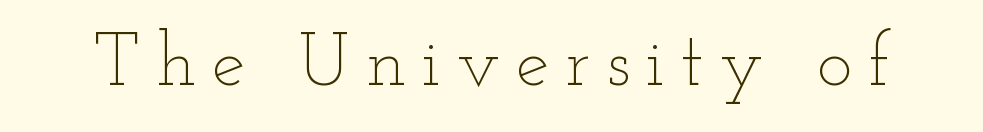
Q: Is the text bold? A: No.
Q: Is the text italic (slanted)? A: No, it is upright.
Q: Is the text underlined? A: No.
Q: Is the spacing between letters normal or unusually wide? A: Unusually wide.
Q: Width (condensed, normal, or wide)? A: Wide.
Q: Stroke contrast? A: Low.
Q: x-height? A: Small.
Q: Monospaced? A: No.
